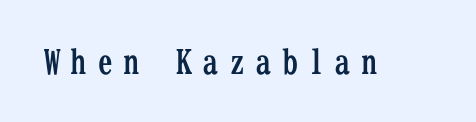
Chunky letters — that's bold for sure. The text was rendered using a seriffed face with decorative stroke endings. Fixed-width glyphs throughout — classic coding-font behaviour. Does the lettering tilt? It doesn't — this is upright.
